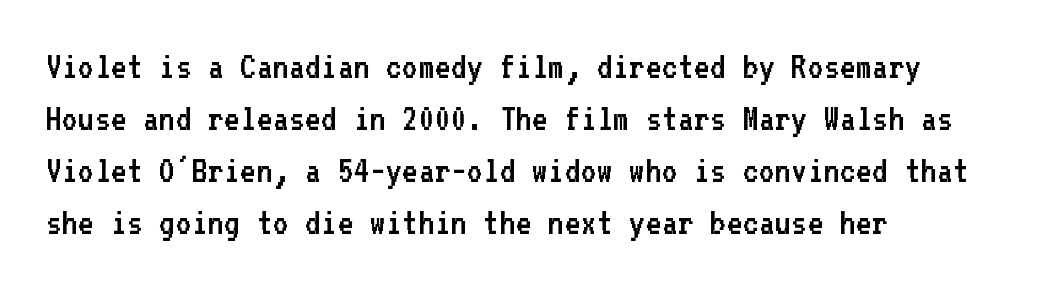
{"serif": "no", "italic": "no", "bold": "no", "weight": "regular", "width": "normal", "stroke_contrast": "low", "x_height": "medium", "monospaced": "yes", "underline": "no", "align": "left", "line_spacing": "normal", "line_spacing_ratio": 1.33, "letter_spacing": "normal", "letter_spacing_em": 0.0, "glyph_px": 39}
